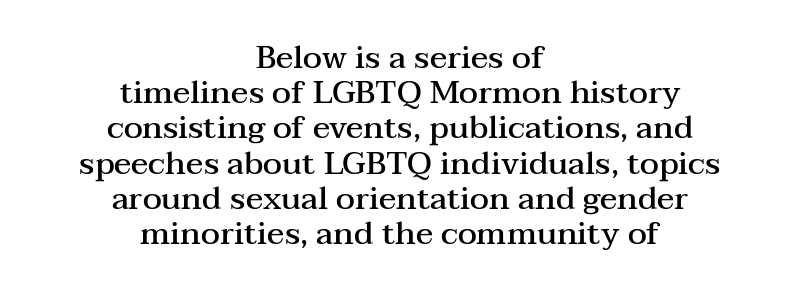
The image shows 32 px semibold, wide serif type, upright; set centered, tight line spacing (1.1x), normal letter spacing, not underlined; medium stroke contrast and a medium x-height.
